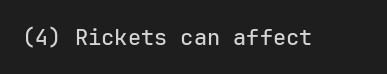
Tall strokes in this sample are plumb rather than angled. Short note: letters normally spaced. Lines of text with bare space underneath.
